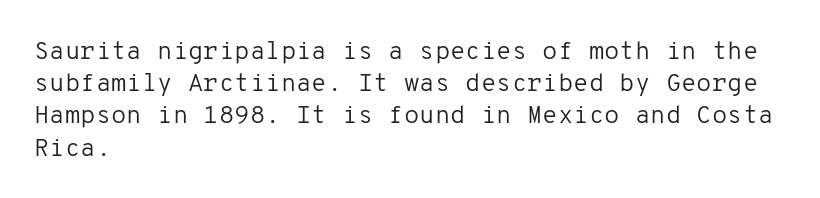
These lines keep a tight, regular rhythm from letter to letter. This sample is left-justified, so line endings fall wherever the words run out. The space between consecutive lines is moderate. Do the letters lean? They stand straight. The passage shown is not underscored anywhere. Stems and bowls with no extra thickness — not bold.
